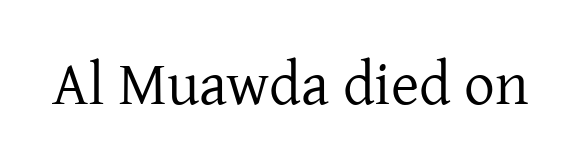
Letterform terminals end in serifs throughout the passage. No chunkiness to these letters — they're not bold. Characters remain perfectly vertical along every line. Characters follow at the spacing the type designer built in. Think of a printed novel: that variable character pitch is what you see here.
